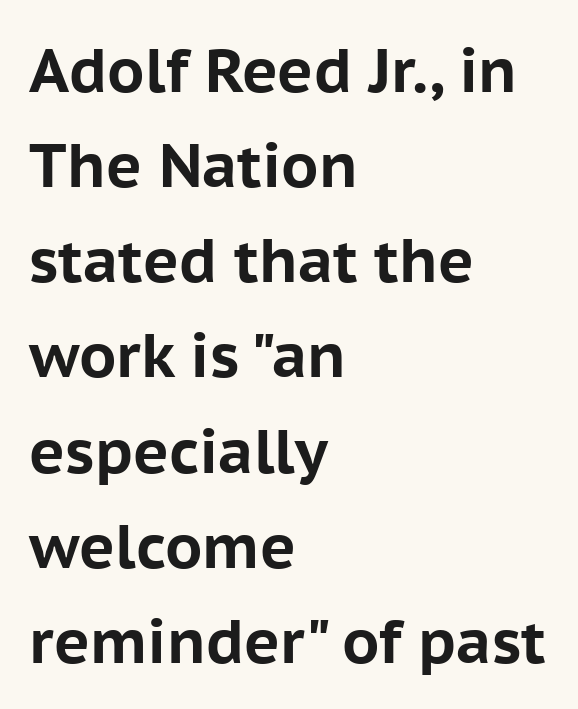
The face used here is proportionally spaced, like ordinary book or web type. How would I describe the line gaps? Plain and ordinary. Short note: letters normally spaced. These lines are composed in type without serifs. Designer's note — italics off, roman on.
